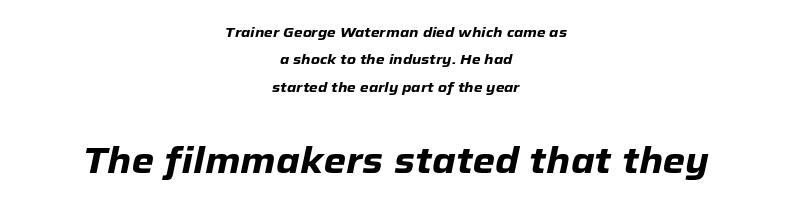
{"italic": "yes", "lean": "right", "slant_degrees": 12, "bold": "yes", "weight": "heavy", "width": "normal", "stroke_contrast": "low", "x_height": "medium", "monospaced": "no", "underline": "no", "align": "center", "line_spacing": "loose", "line_spacing_ratio": 1.95, "letter_spacing": "normal", "letter_spacing_em": 0.0, "larger_block": "second", "size_ratio": 2.57, "glyph_px": 36}
